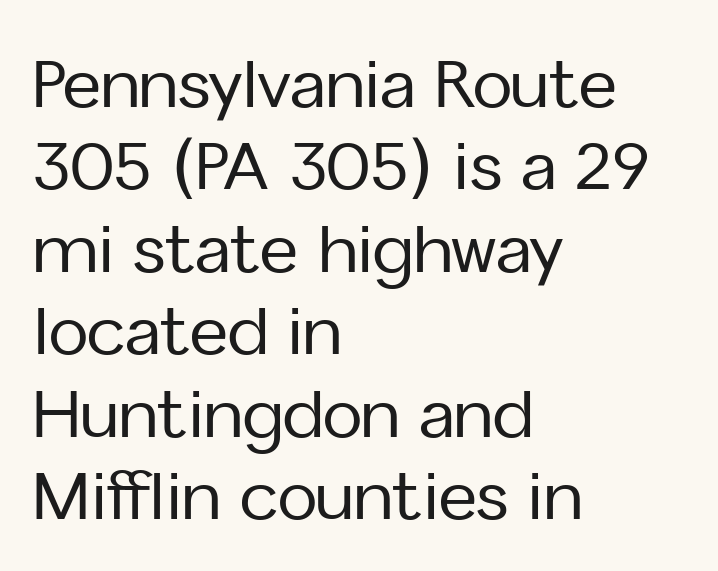
In terms of posture, this sample is upright. Spacing verdict: proportional, widths tailored to each character. Honestly, the row spacing looks completely unremarkable. In terms of letterform style, serifs are entirely absent. These lines keep a tight, regular rhythm from letter to letter.
